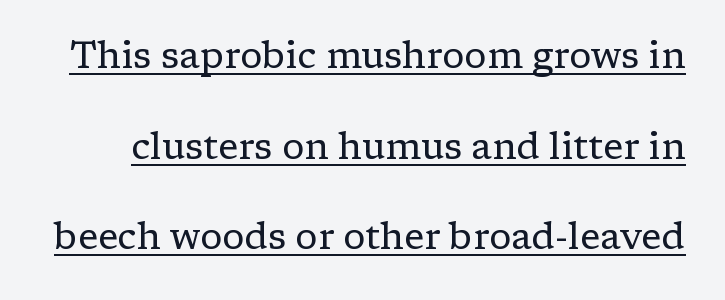
Q: Is the text bold? A: No.
Q: Is the text italic (slanted)? A: No, it is upright.
Q: Is the typeface a serif or a sans-serif typeface? A: Serif.
Q: Is the text underlined? A: Yes.
Q: Is the spacing between letters normal or unusually wide? A: Normal.
Q: Is the spacing between lines tight, normal or loose? A: Loose.
Q: Width (condensed, normal, or wide)? A: Normal.
Q: Stroke contrast? A: Low.
Q: x-height? A: Medium.
Q: Monospaced? A: No.
